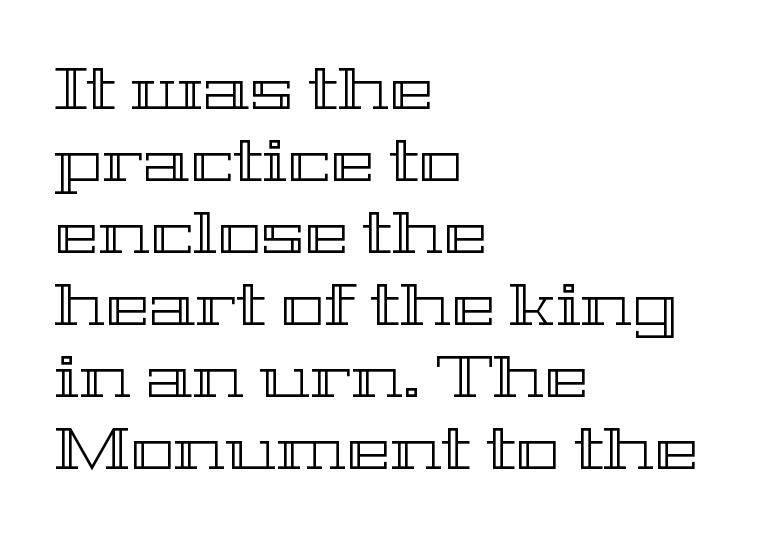
Every row of glyphs begins at an identical x-position on the left. The rendering keeps characters at their native spacing. Posture: straight, roman, zero tilt. Looks like regular typesetting: each glyph gets only the width it needs. The glyphs are unaccompanied by any horizontal stroke below them.
